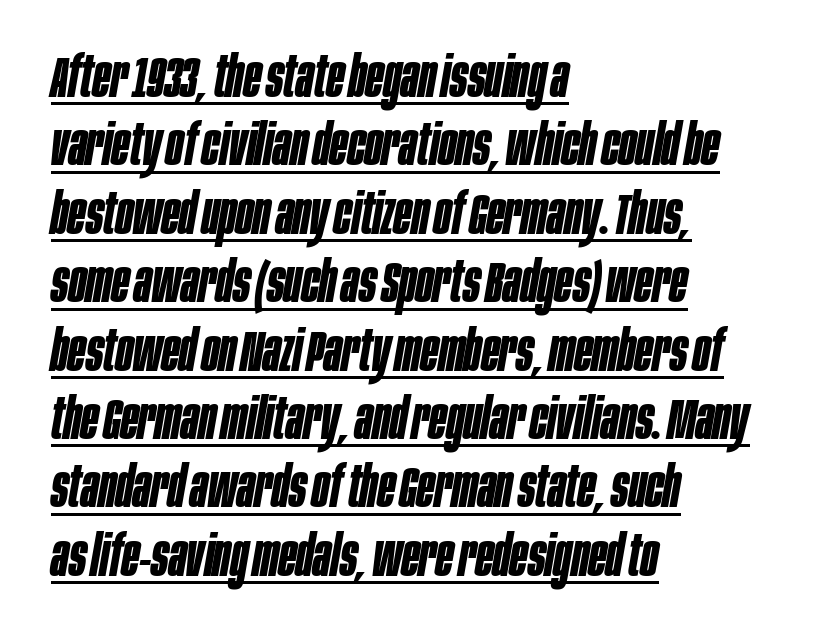
{"italic": "yes", "lean": "right", "slant_degrees": 10, "bold": "yes", "weight": "bold", "width": "condensed", "stroke_contrast": "low", "x_height": "large", "monospaced": "no", "underline": "yes", "align": "left", "line_spacing_ratio": 1.2, "letter_spacing": "normal", "letter_spacing_em": 0.0, "glyph_px": 57}
